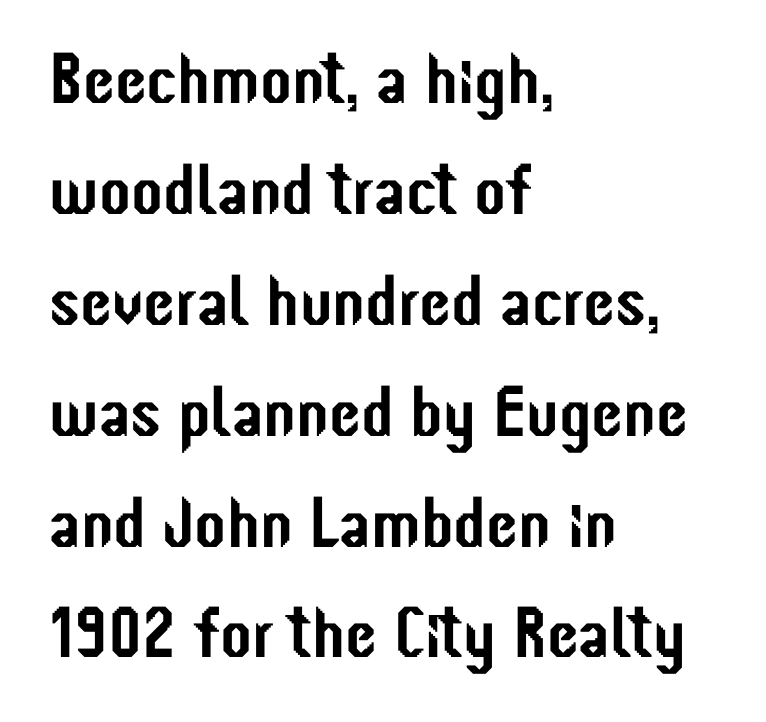
{"serif": "no", "italic": "no", "width": "condensed", "stroke_contrast": "low", "x_height": "medium", "monospaced": "no", "underline": "no", "align": "left", "line_spacing": "normal", "line_spacing_ratio": 1.54, "letter_spacing": "normal", "letter_spacing_em": 0.0, "glyph_px": 72}
